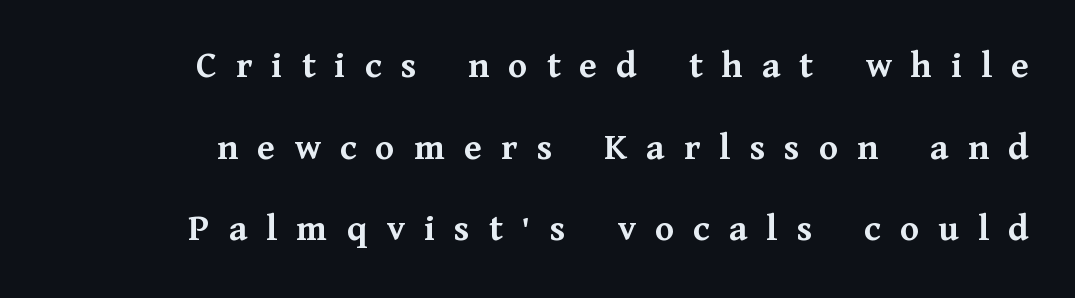
Q: Is the text bold? A: Yes.
Q: Is the text italic (slanted)? A: No, it is upright.
Q: Is the typeface a serif or a sans-serif typeface? A: Serif.
Q: Is the text underlined? A: No.
Q: How is the paragraph aligned? A: Right-aligned.
Q: Is the spacing between letters normal or unusually wide? A: Unusually wide.
Q: Is the spacing between lines tight, normal or loose? A: Loose.
Q: Width (condensed, normal, or wide)? A: Normal.
Q: Stroke contrast? A: Medium.
Q: x-height? A: Medium.
Q: Monospaced? A: No.
